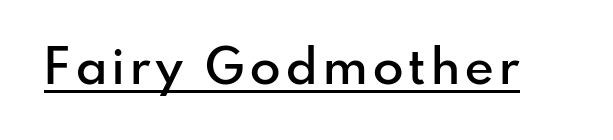
{"serif": "no", "italic": "no", "bold": "semi", "weight": "semibold", "width": "normal", "stroke_contrast": "low", "x_height": "small", "monospaced": "no", "underline": "yes", "glyph_px": 50}
